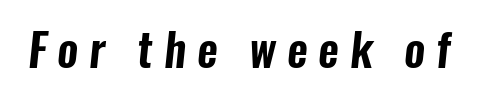
Q: Is the typeface a serif or a sans-serif typeface? A: Sans-serif.
Q: Is the text underlined? A: No.
Q: Is the spacing between letters normal or unusually wide? A: Unusually wide.
Q: Width (condensed, normal, or wide)? A: Condensed.
Q: Stroke contrast? A: Low.
Q: x-height? A: Medium.
Q: Monospaced? A: No.
